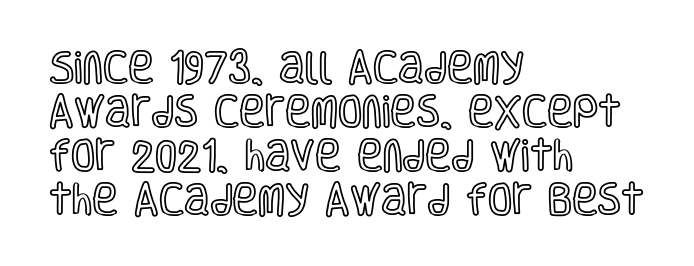
{"italic": "no", "width": "condensed", "x_height": "large", "monospaced": "no", "underline": "no", "align": "left", "line_spacing": "normal", "line_spacing_ratio": 1.26, "letter_spacing": "normal", "letter_spacing_em": 0.0, "glyph_px": 35}
